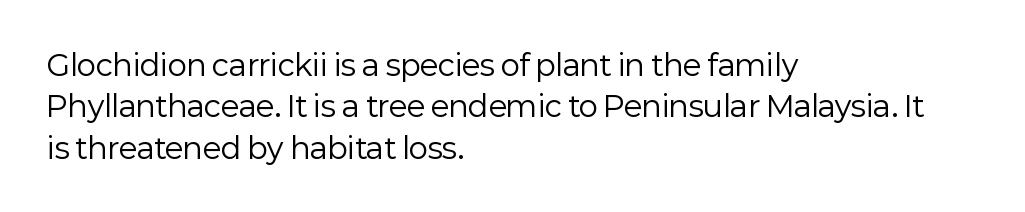
The image shows 29 px regular-weight sans-serif type, upright; set left-aligned, normal line spacing (1.43x), normal letter spacing, not underlined; low stroke contrast and a medium x-height.
